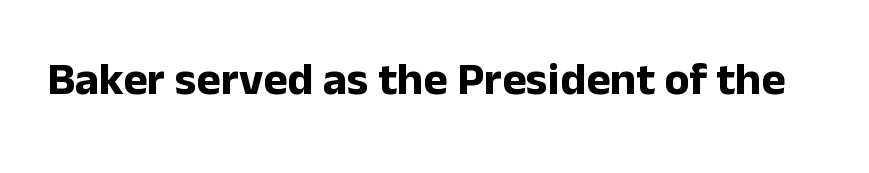
The type family on display is of the sans-serif kind. The area under the type is left untouched. Set as a true bold cut, around the 700 mark. Letter spacing: default. Each letter keeps its own natural width here, so spacing adapts to shape. A typesetter would mark this as roman, not italic.
